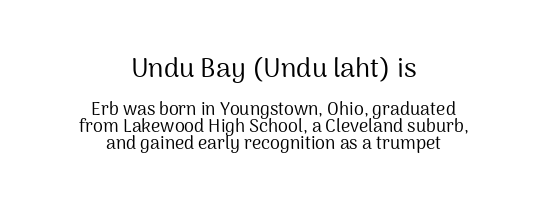
Nobody drew a line under any word here. Characters follow at the spacing the type designer built in. The rag falls on both sides of this text block equally. The first block has been scaled up relative to the second. Caption: face not bold, strokes unweighted. A typesetter would mark this as roman, not italic.
